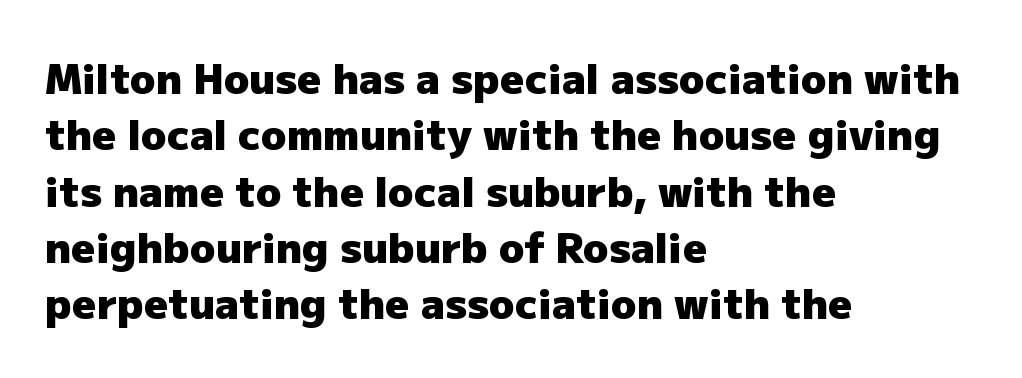
{"serif": "no", "italic": "no", "bold": "yes", "weight": "heavy", "width": "normal", "stroke_contrast": "low", "x_height": "medium", "monospaced": "no", "underline": "no", "align": "left", "line_spacing": "normal", "line_spacing_ratio": 1.34, "letter_spacing": "normal", "letter_spacing_em": 0.0, "glyph_px": 42}
